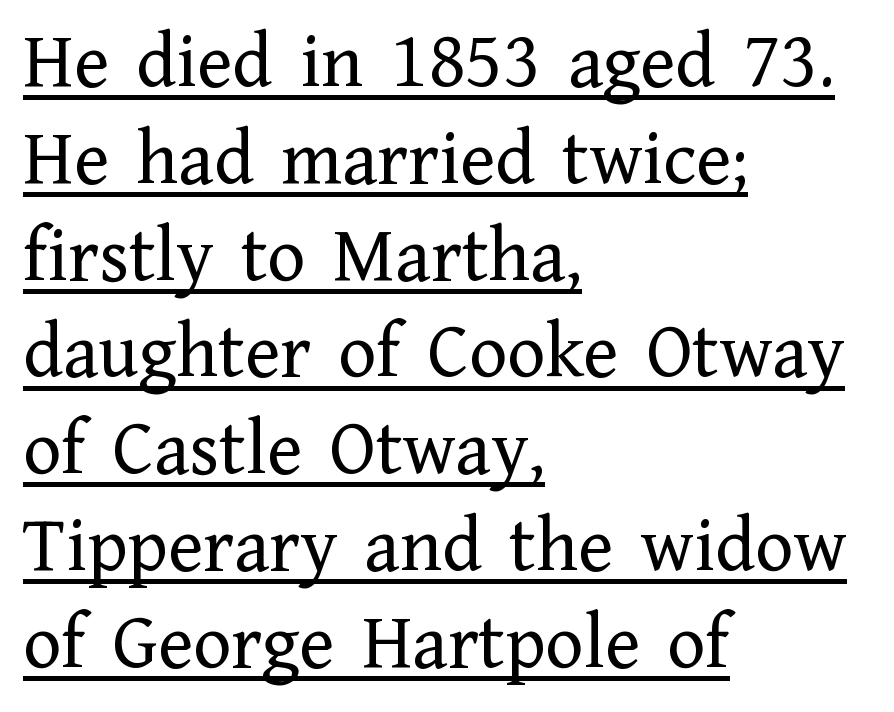
Q: Is the text bold? A: No.
Q: Is the text italic (slanted)? A: No, it is upright.
Q: Is the typeface a serif or a sans-serif typeface? A: Serif.
Q: Is the text underlined? A: Yes.
Q: How is the paragraph aligned? A: Left-aligned.
Q: Is the spacing between letters normal or unusually wide? A: Normal.
Q: Width (condensed, normal, or wide)? A: Normal.
Q: Stroke contrast? A: Low.
Q: x-height? A: Medium.
Q: Monospaced? A: No.
